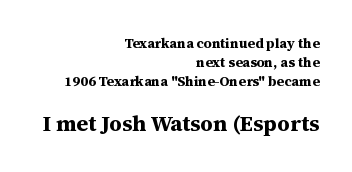
Q: Is the text bold? A: Yes.
Q: Is the text italic (slanted)? A: No, it is upright.
Q: Is the text underlined? A: No.
Q: How is the paragraph aligned? A: Right-aligned.
Q: Is the spacing between letters normal or unusually wide? A: Normal.
Q: Is the spacing between lines tight, normal or loose? A: Normal.
Q: Which block of text is set in a larger size, the first (top) or the second (bottom)? A: The second (bottom) one.
